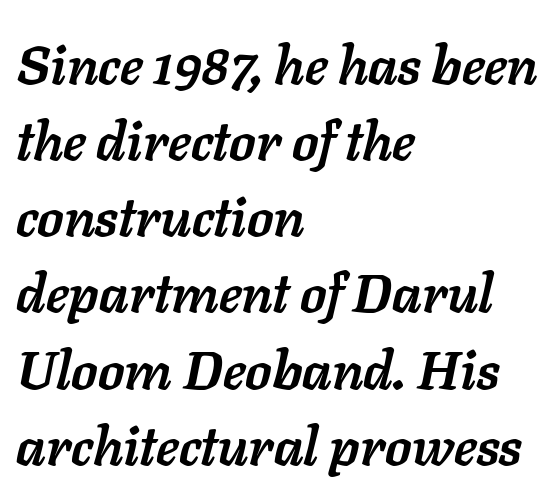
{"italic": "yes", "lean": "right", "slant_degrees": 11, "bold": "yes", "weight": "semibold", "width": "normal", "stroke_contrast": "low", "x_height": "medium", "monospaced": "no", "underline": "no", "align": "left", "line_spacing": "normal", "line_spacing_ratio": 1.41, "letter_spacing": "normal", "letter_spacing_em": 0.0, "glyph_px": 54}
